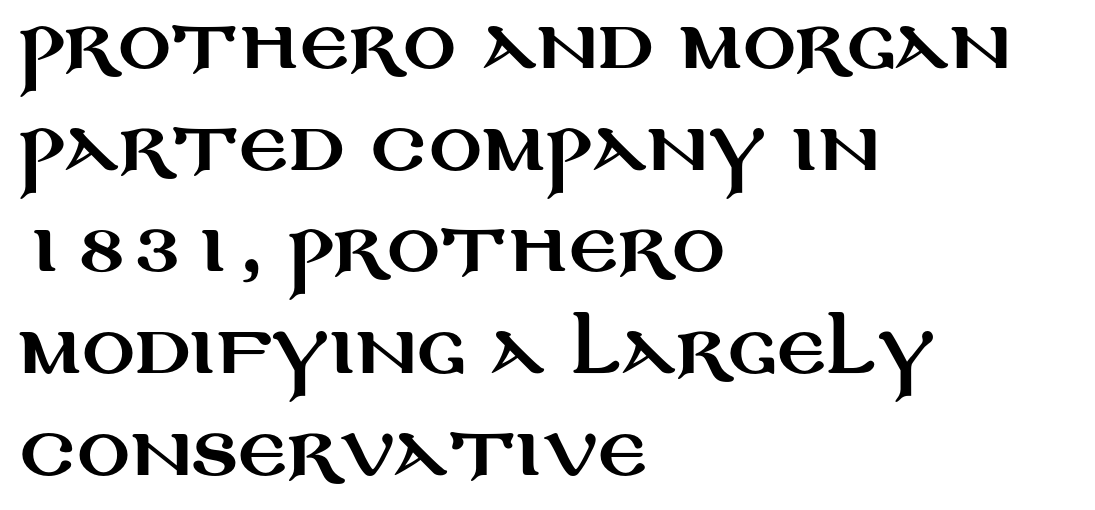
{"serif": "no", "italic": "no", "width": "wide", "stroke_contrast": "medium", "x_height": "large", "monospaced": "no", "underline": "no", "align": "left", "line_spacing": "normal", "line_spacing_ratio": 1.54, "letter_spacing": "normal", "letter_spacing_em": 0.0, "glyph_px": 66}
